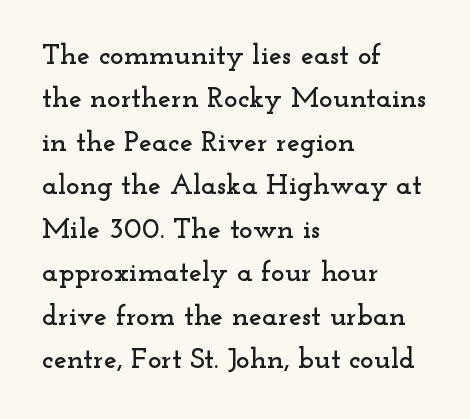
{"serif": "yes", "italic": "no", "width": "wide", "stroke_contrast": "low", "x_height": "small", "monospaced": "no", "underline": "no", "align": "left", "line_spacing": "normal", "line_spacing_ratio": 1.5, "letter_spacing": "normal", "letter_spacing_em": 0.0, "glyph_px": 29}
